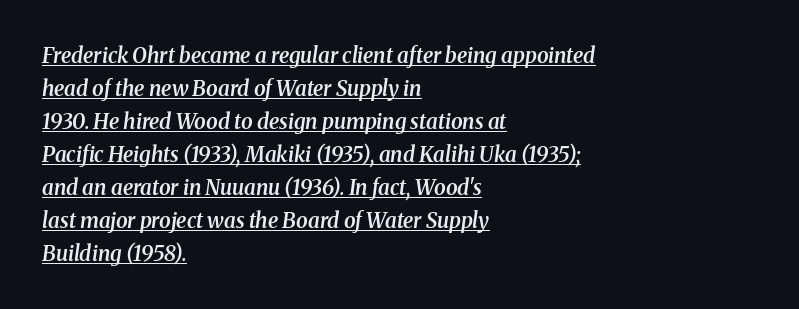
{"italic": "yes", "lean": "right", "slant_degrees": 8, "bold": "semi", "underline": "yes", "align": "left", "line_spacing": "normal", "line_spacing_ratio": 1.57, "letter_spacing": "normal", "letter_spacing_em": 0.0, "glyph_px": 21}
